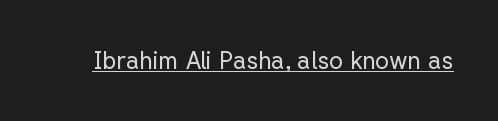
{"italic": "no", "bold": "no", "underline": "yes", "letter_spacing": "normal", "letter_spacing_em": 0.0, "glyph_px": 24}
